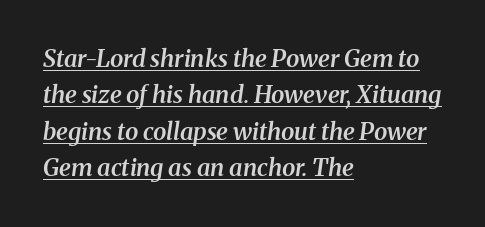
The image shows 24 px text type, italic (leaning right); set left-aligned, normal line spacing (1.52x), normal letter spacing, underlined.
